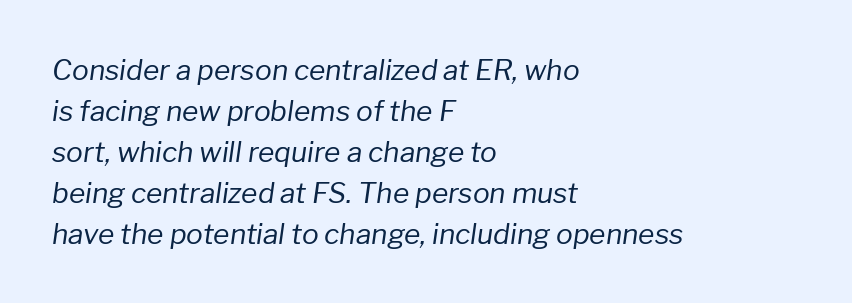
{"italic": "yes", "lean": "right", "slant_degrees": 8, "bold": "no", "weight": "regular", "width": "normal", "stroke_contrast": "low", "x_height": "medium", "monospaced": "no", "underline": "no", "align": "left", "line_spacing": "normal", "line_spacing_ratio": 1.46, "letter_spacing": "normal", "letter_spacing_em": 0.0, "glyph_px": 28}
